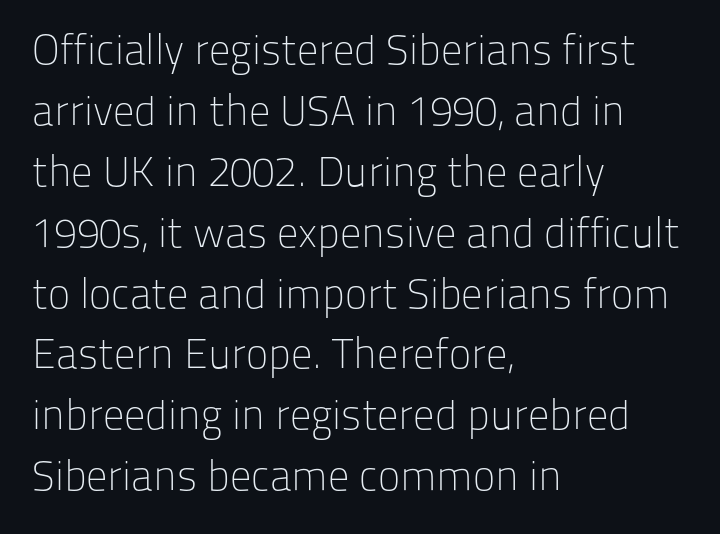
The image shows 42 px light sans-serif type, upright; set left-aligned, normal line spacing (1.45x), normal letter spacing, not underlined; low stroke contrast and a medium x-height.
